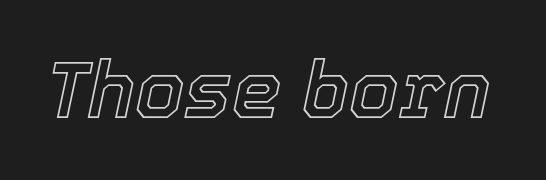
Slanted lettering throughout. These lines are rendered in a variable-pitch font. Nothing unusual about the tracking: characters are spaced as the font intends. Rule under the text: the space is simply empty.
